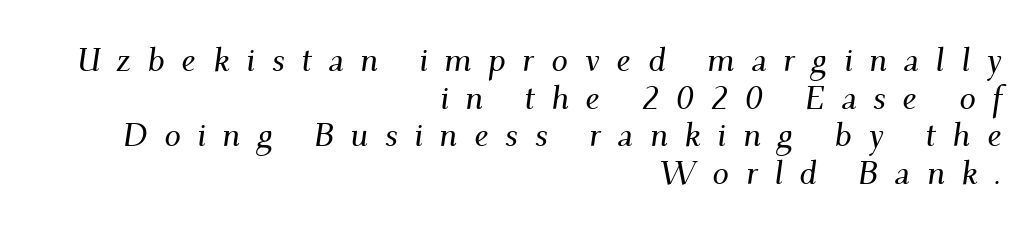
The passage shown is not underscored anywhere. These lines are rendered in a variable-pitch font. A serif font was chosen for this passage. Interline gaps are noticeably narrow in this sample.
